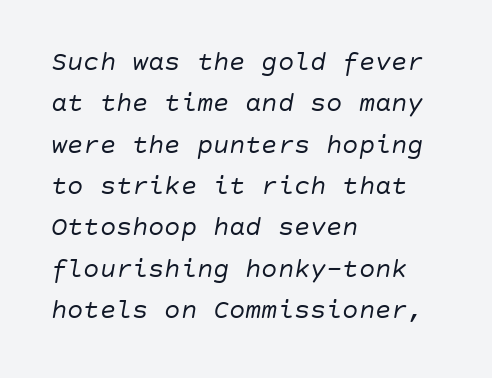
Q: Is the text bold? A: No.
Q: Is the text italic (slanted)? A: Yes, it leans right by about 10 degrees.
Q: Is the text underlined? A: No.
Q: How is the paragraph aligned? A: Left-aligned.
Q: Is the spacing between letters normal or unusually wide? A: Normal.
Q: Is the spacing between lines tight, normal or loose? A: Normal.
